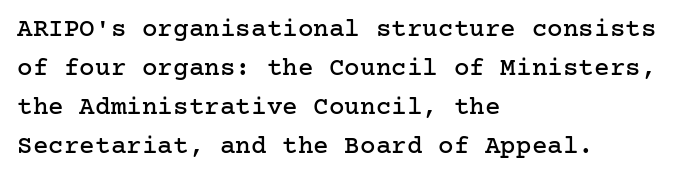
The image shows 26 px text type, upright; set left-aligned, normal line spacing (1.5x), normal letter spacing, not underlined.
